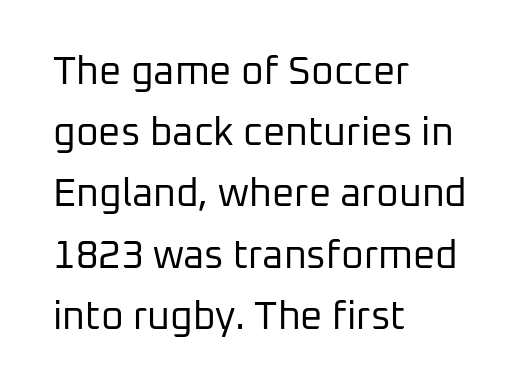
{"serif": "no", "italic": "no", "bold": "no", "weight": "regular", "width": "normal", "stroke_contrast": "low", "x_height": "medium", "monospaced": "no", "underline": "no", "align": "left", "line_spacing": "normal", "line_spacing_ratio": 1.57, "letter_spacing": "normal", "letter_spacing_em": 0.0, "glyph_px": 39}
